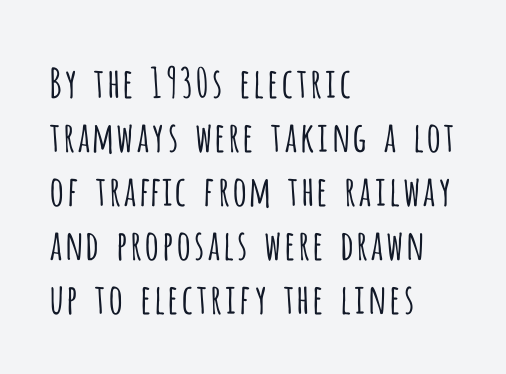
The image shows 41 px light, condensed sans-serif type, upright; set left-aligned, normal line spacing (1.32x), normal letter spacing, not underlined; low stroke contrast and a large x-height.
